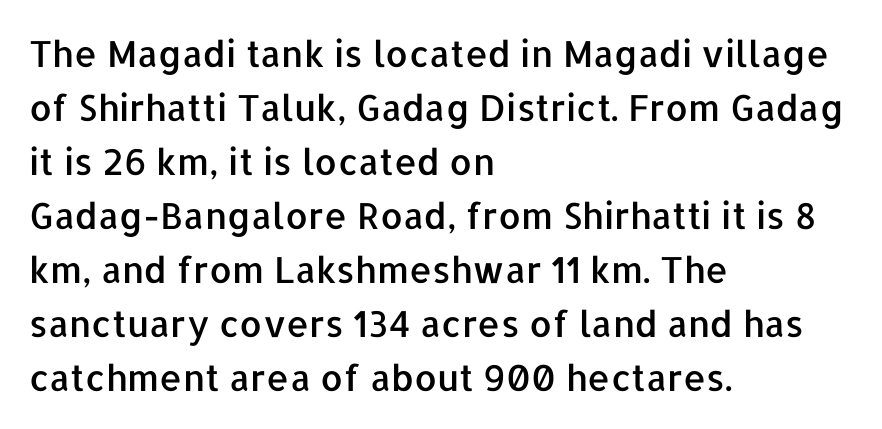
{"serif": "no", "italic": "no", "width": "normal", "stroke_contrast": "low", "x_height": "medium", "monospaced": "no", "underline": "no", "align": "left", "line_spacing": "normal", "line_spacing_ratio": 1.5, "letter_spacing": "normal", "letter_spacing_em": 0.0, "glyph_px": 36}
